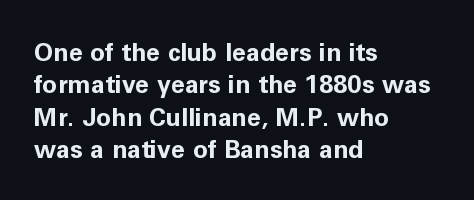
The image shows 25 px bold type, upright; set left-aligned, normal line spacing (1.3x), normal letter spacing, not underlined.
